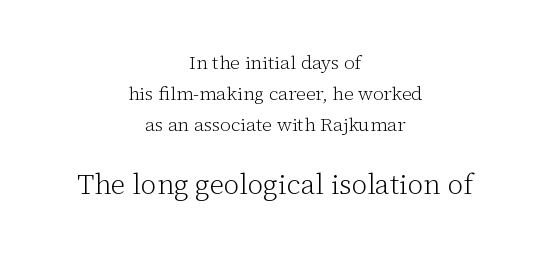
The zone under the glyphs is completely vacant. Successive baselines arrive at the customary interval. Look at the glyph heights: the lower group is clearly the bigger setting. Examine the stroke ends and you'll spot serifs. Proportional: the letters do not fall into vertical columns. Observe the ordinary spacing: letters are neighbours, not strangers.
